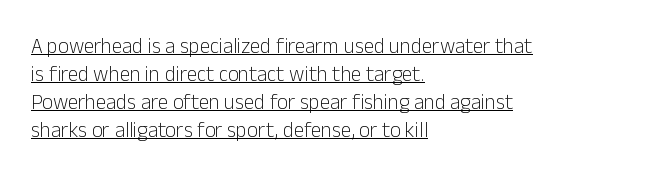
{"italic": "no", "bold": "no", "underline": "yes", "align": "left", "line_spacing": "normal", "line_spacing_ratio": 1.34, "letter_spacing": "normal", "letter_spacing_em": 0.0, "glyph_px": 21}
